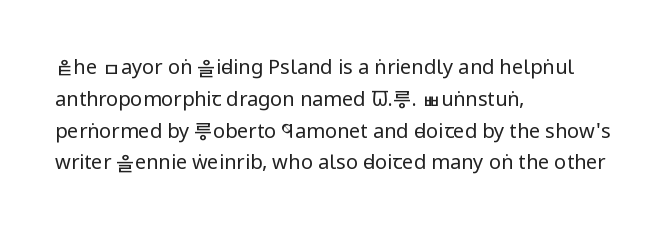
The image shows 20 px text type, upright; set left-aligned, normal line spacing (1.59x), normal letter spacing, not underlined.
